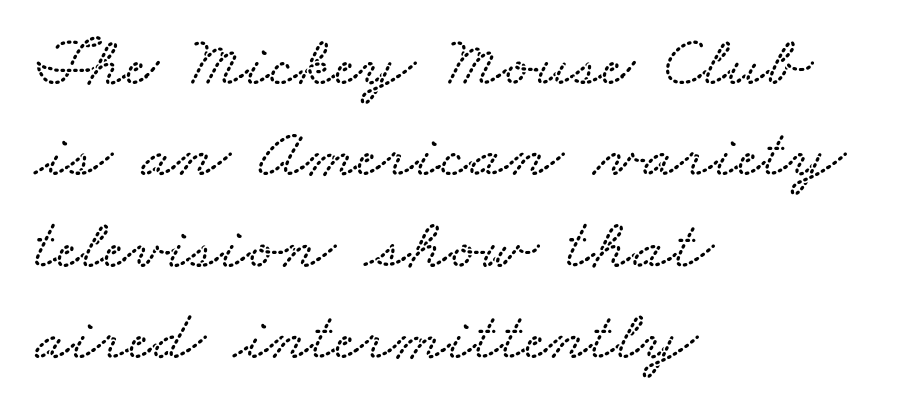
Q: Is the text underlined? A: No.
Q: How is the paragraph aligned? A: Left-aligned.
Q: Is the spacing between letters normal or unusually wide? A: Normal.
Q: Is the spacing between lines tight, normal or loose? A: Normal.
Q: Width (condensed, normal, or wide)? A: Wide.
Q: Stroke contrast? A: Low.
Q: x-height? A: Small.
Q: Monospaced? A: No.
